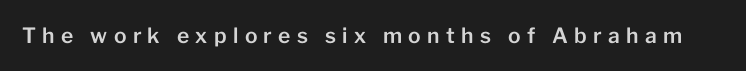
{"italic": "no", "underline": "no", "letter_spacing": "wide", "letter_spacing_em": 0.3, "glyph_px": 21}
